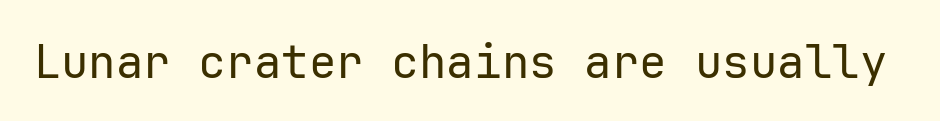
Q: Is the text bold? A: No.
Q: Is the text italic (slanted)? A: No, it is upright.
Q: Is the typeface a serif or a sans-serif typeface? A: Sans-serif.
Q: Is the text underlined? A: No.
Q: Is the spacing between letters normal or unusually wide? A: Normal.
Q: Width (condensed, normal, or wide)? A: Normal.
Q: Stroke contrast? A: Low.
Q: x-height? A: Medium.
